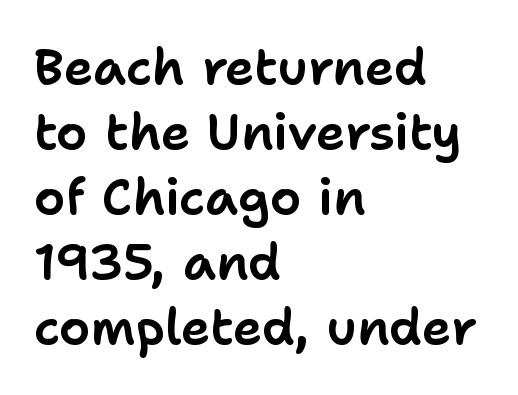
{"serif": "no", "italic": "no", "width": "normal", "stroke_contrast": "low", "x_height": "medium", "monospaced": "no", "underline": "no", "align": "left", "line_spacing": "normal", "line_spacing_ratio": 1.3, "letter_spacing": "normal", "letter_spacing_em": 0.0, "glyph_px": 50}
